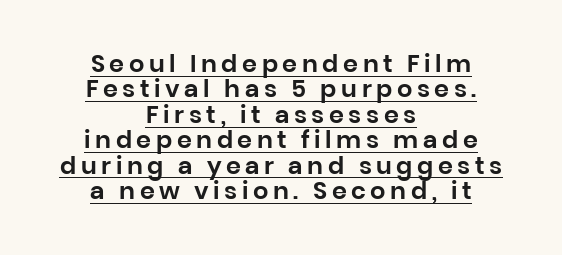
Is the block centered? Yes — each line is placed symmetrically about the middle. The rendering uses a small line-height, squeezing the rows. Check the space under the baseline: a stroke is drawn there. A roman cut, with each character standing at attention.
